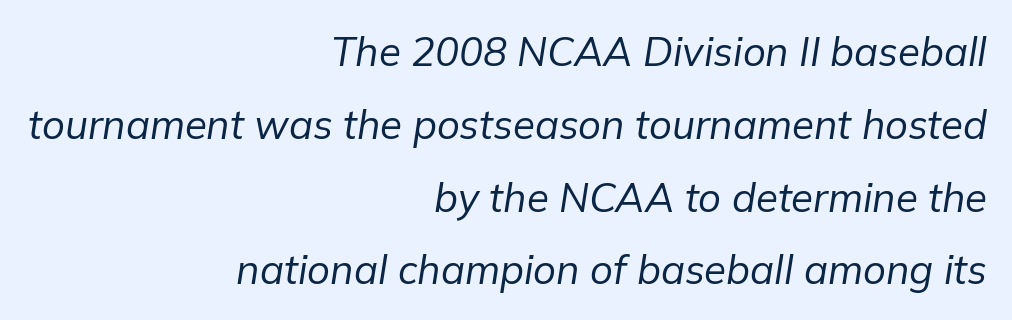
{"italic": "yes", "lean": "right", "slant_degrees": 9, "bold": "no", "weight": "regular", "width": "normal", "stroke_contrast": "low", "x_height": "medium", "monospaced": "no", "underline": "no", "align": "right", "line_spacing_ratio": 1.82, "letter_spacing": "normal", "letter_spacing_em": 0.0, "glyph_px": 40}
